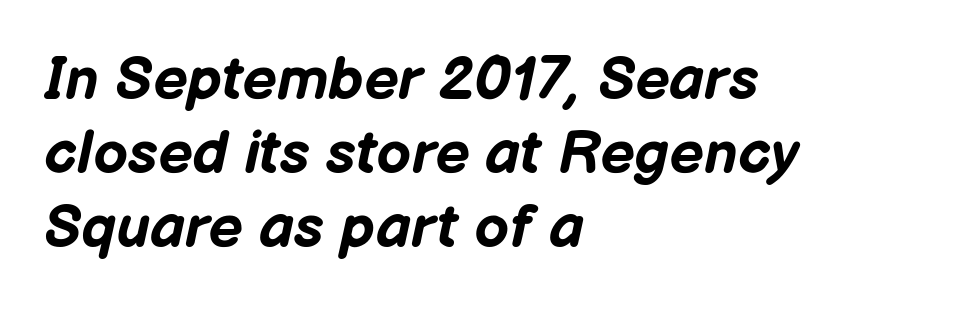
{"italic": "yes", "lean": "right", "slant_degrees": 12, "bold": "yes", "weight": "bold", "width": "normal", "stroke_contrast": "low", "x_height": "medium", "monospaced": "no", "underline": "no", "align": "left", "line_spacing_ratio": 1.21, "letter_spacing": "normal", "letter_spacing_em": 0.0, "glyph_px": 61}
